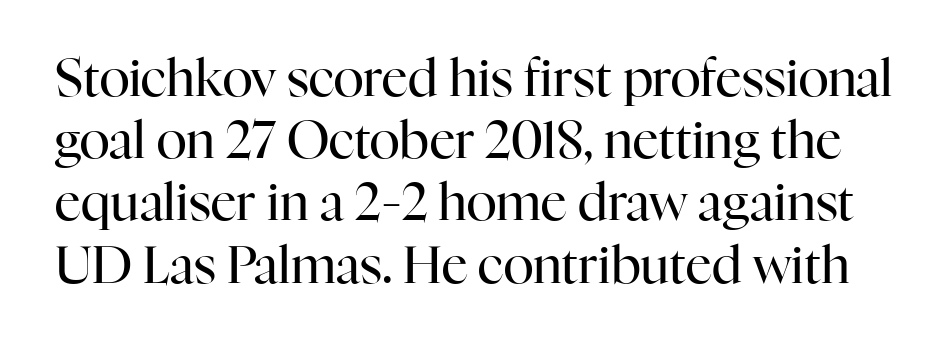
Q: Is the text bold? A: No.
Q: Is the text italic (slanted)? A: No, it is upright.
Q: Is the typeface a serif or a sans-serif typeface? A: Serif.
Q: Is the text underlined? A: No.
Q: Is the spacing between letters normal or unusually wide? A: Normal.
Q: Width (condensed, normal, or wide)? A: Normal.
Q: Stroke contrast? A: High.
Q: x-height? A: Medium.
Q: Monospaced? A: No.
